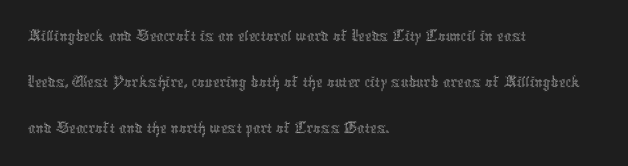
The image shows 37 px thin, condensed type, upright; set left-aligned, line spacing 1.24x, normal letter spacing, not underlined; a medium x-height.
